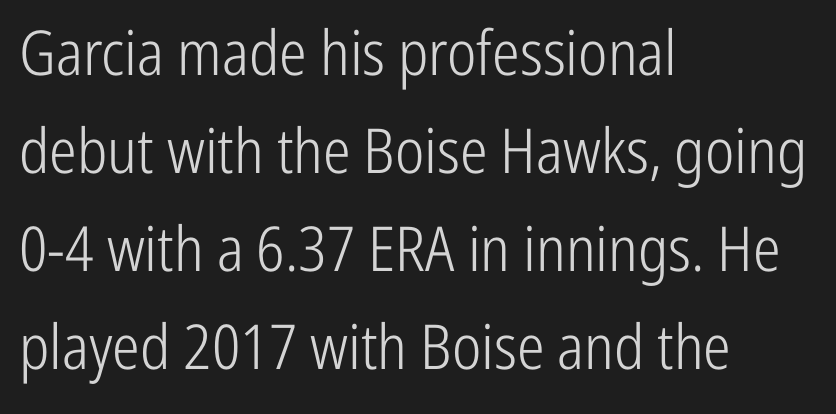
Q: Is the text bold? A: No.
Q: Is the text italic (slanted)? A: No, it is upright.
Q: Is the typeface a serif or a sans-serif typeface? A: Sans-serif.
Q: Is the text underlined? A: No.
Q: How is the paragraph aligned? A: Left-aligned.
Q: Is the spacing between letters normal or unusually wide? A: Normal.
Q: Is the spacing between lines tight, normal or loose? A: Normal.
Q: Width (condensed, normal, or wide)? A: Condensed.
Q: Stroke contrast? A: Low.
Q: x-height? A: Medium.
Q: Monospaced? A: No.
